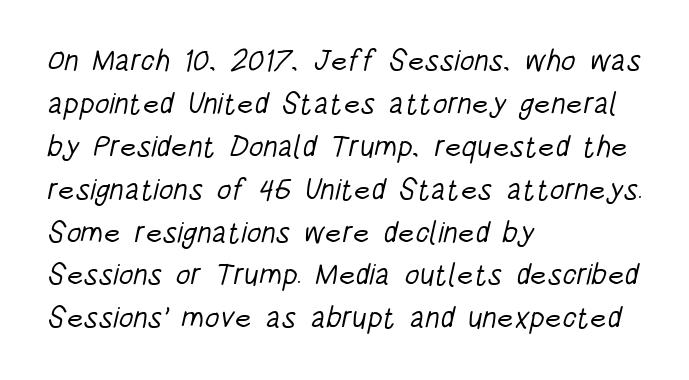
{"serif": "no", "bold": "no", "weight": "light", "width": "condensed", "stroke_contrast": "low", "x_height": "large", "monospaced": "no", "underline": "no", "align": "left", "line_spacing": "normal", "line_spacing_ratio": 1.43, "letter_spacing": "normal", "letter_spacing_em": 0.0, "glyph_px": 30}
